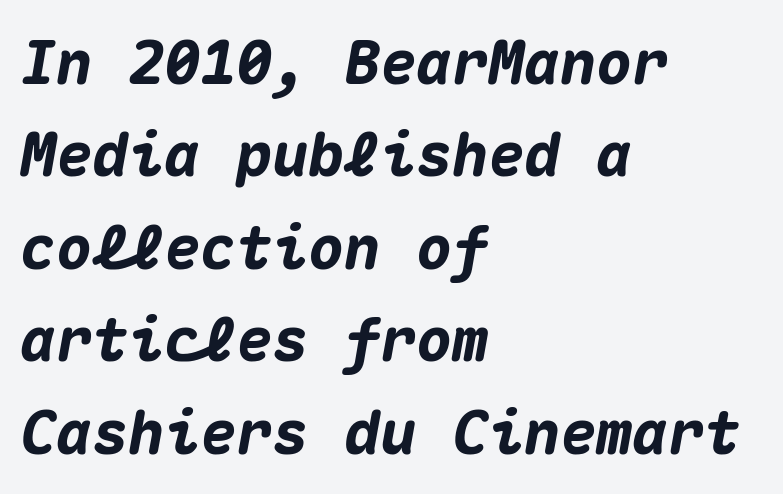
A typesetter would call this leading conventional body-copy spacing. Tall strokes in this sample are angled rather than plumb. The space beneath each line is pristine and unruled. The sample has been set heavy, in full bold.
